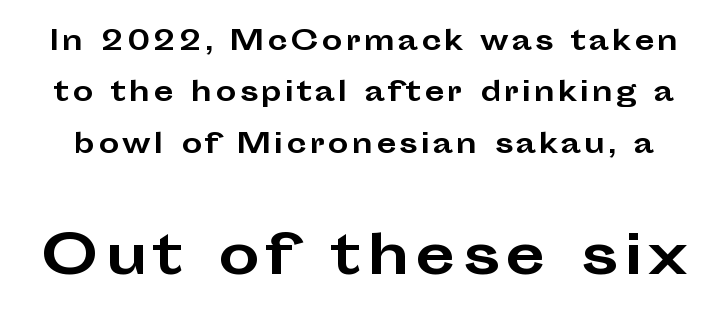
The image shows 52 px bold, wide sans-serif type, upright; set loose line spacing (1.98x), not underlined; the second (bottom) block is 2.0x larger; low stroke contrast and a medium x-height.
